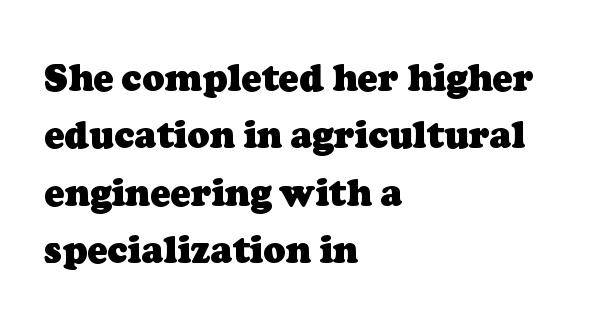
Q: Is the text bold? A: Yes.
Q: Is the typeface a serif or a sans-serif typeface? A: Serif.
Q: Is the text underlined? A: No.
Q: How is the paragraph aligned? A: Left-aligned.
Q: Is the spacing between letters normal or unusually wide? A: Normal.
Q: Is the spacing between lines tight, normal or loose? A: Normal.
Q: Width (condensed, normal, or wide)? A: Normal.
Q: Stroke contrast? A: Low.
Q: x-height? A: Medium.
Q: Monospaced? A: No.
